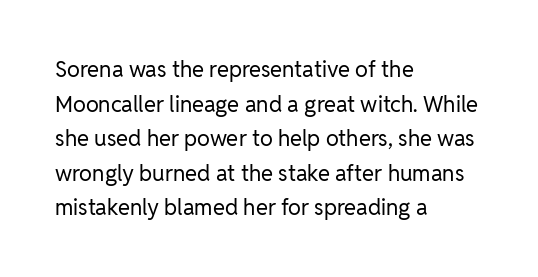
The image shows 22 px text type, upright; set left-aligned, normal line spacing (1.57x), normal letter spacing, not underlined.
